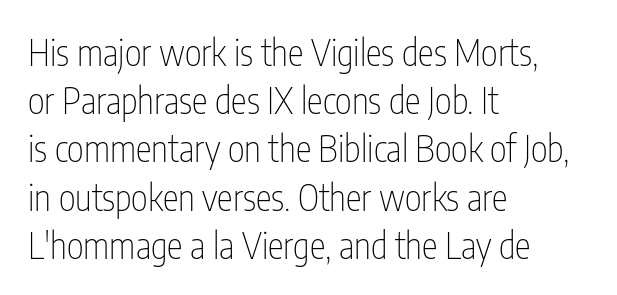
{"serif": "no", "italic": "no", "bold": "no", "weight": "thin", "width": "condensed", "stroke_contrast": "low", "x_height": "medium", "monospaced": "no", "underline": "no", "align": "left", "line_spacing": "normal", "line_spacing_ratio": 1.34, "letter_spacing": "normal", "letter_spacing_em": 0.0, "glyph_px": 36}
